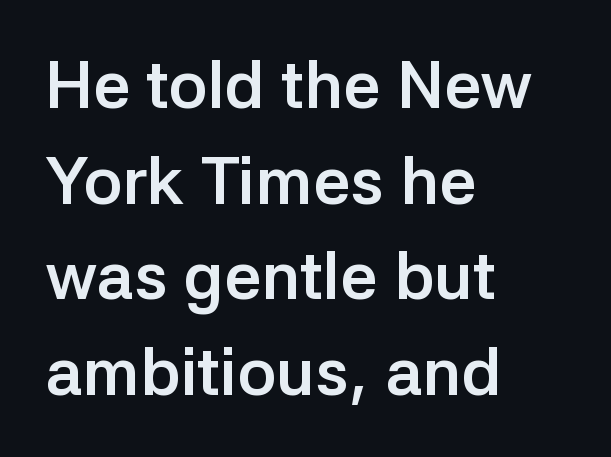
Q: Is the text bold? A: Yes.
Q: Is the text italic (slanted)? A: No, it is upright.
Q: Is the typeface a serif or a sans-serif typeface? A: Sans-serif.
Q: Is the text underlined? A: No.
Q: How is the paragraph aligned? A: Left-aligned.
Q: Is the spacing between letters normal or unusually wide? A: Normal.
Q: Is the spacing between lines tight, normal or loose? A: Normal.
Q: Width (condensed, normal, or wide)? A: Normal.
Q: Stroke contrast? A: Low.
Q: x-height? A: Medium.
Q: Monospaced? A: No.
